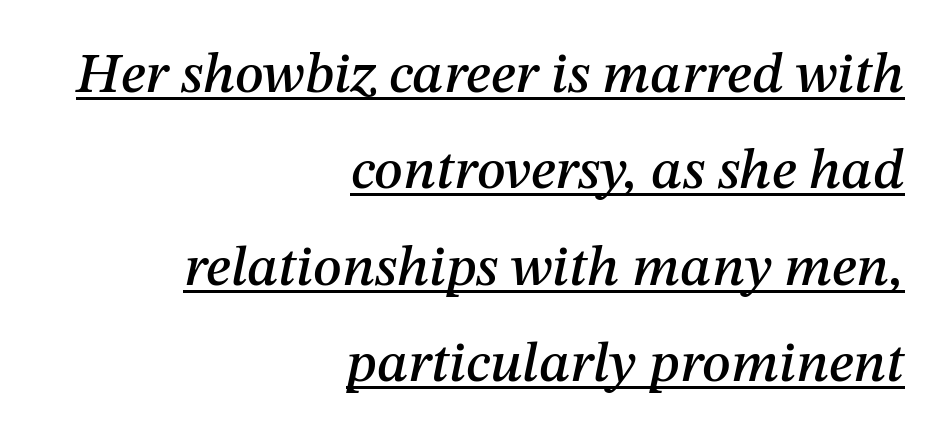
Q: Is the text italic (slanted)? A: Yes, it leans right by about 12 degrees.
Q: Is the text underlined? A: Yes.
Q: How is the paragraph aligned? A: Right-aligned.
Q: Is the spacing between letters normal or unusually wide? A: Normal.
Q: Is the spacing between lines tight, normal or loose? A: Normal.
Q: Width (condensed, normal, or wide)? A: Normal.
Q: Stroke contrast? A: Medium.
Q: x-height? A: Medium.
Q: Monospaced? A: No.
